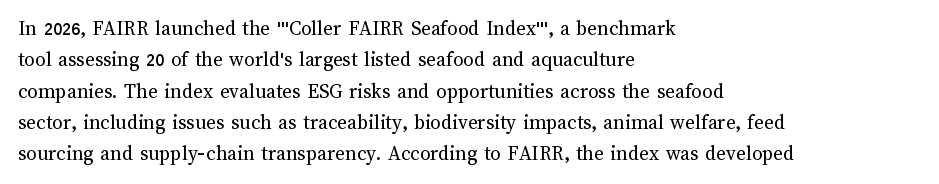
Ordinary non-slanted type is in use. Honestly, the row spacing looks completely unremarkable. These lines keep a tight, regular rhythm from letter to letter. These lines stack with their left ends in a neat column.
